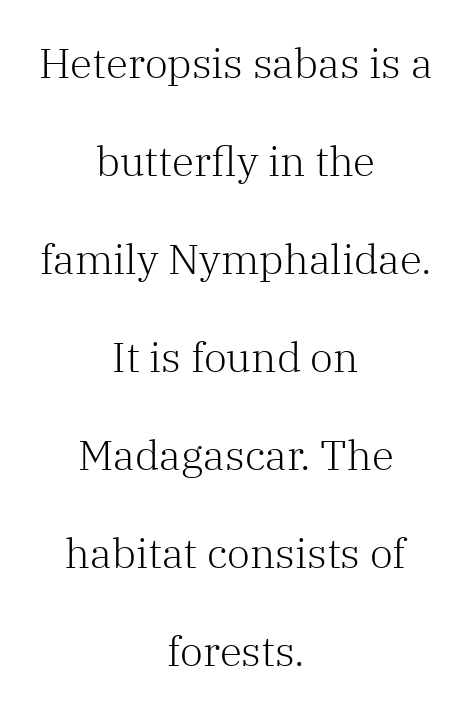
{"serif": "yes", "italic": "no", "bold": "no", "weight": "light", "width": "normal", "stroke_contrast": "low", "x_height": "medium", "monospaced": "no", "underline": "no", "align": "center", "line_spacing": "loose", "line_spacing_ratio": 2.39, "letter_spacing": "normal", "letter_spacing_em": 0.0, "glyph_px": 41}
